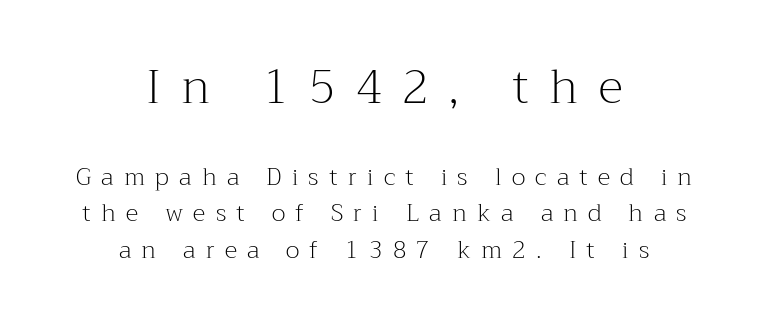
The image shows 47 px light serif type, upright; set centered, normal line spacing (1.53x), unusually wide letter spacing (+0.43 em), not underlined; the first (top) block is 1.96x larger; medium stroke contrast and a medium x-height.
